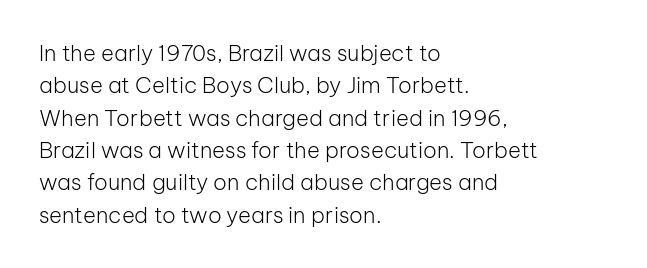
Q: Is the text bold? A: No.
Q: Is the text italic (slanted)? A: No, it is upright.
Q: Is the text underlined? A: No.
Q: How is the paragraph aligned? A: Left-aligned.
Q: Is the spacing between letters normal or unusually wide? A: Normal.
Q: Is the spacing between lines tight, normal or loose? A: Normal.
